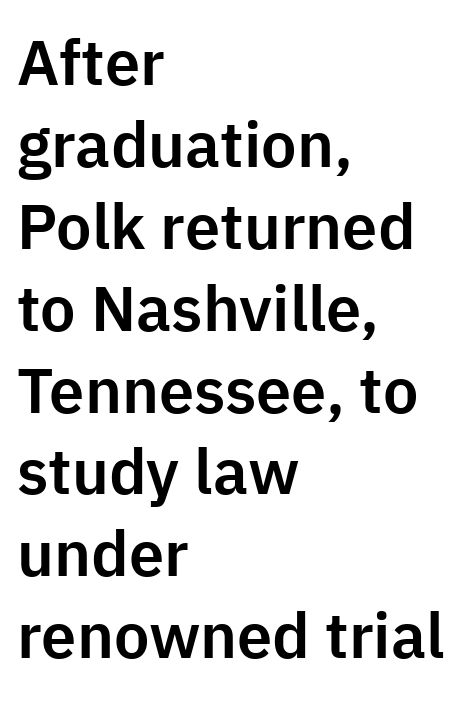
Is this a fixed-width face? No — the glyphs have proportional, varying widths. Vertical spacing — default. A roman cut, with each character standing at attention. The letterforms sit shoulder to shoulder at normal distance. Type without underlining. The letters carry no serifs — their stems end cleanly without finishing strokes.
